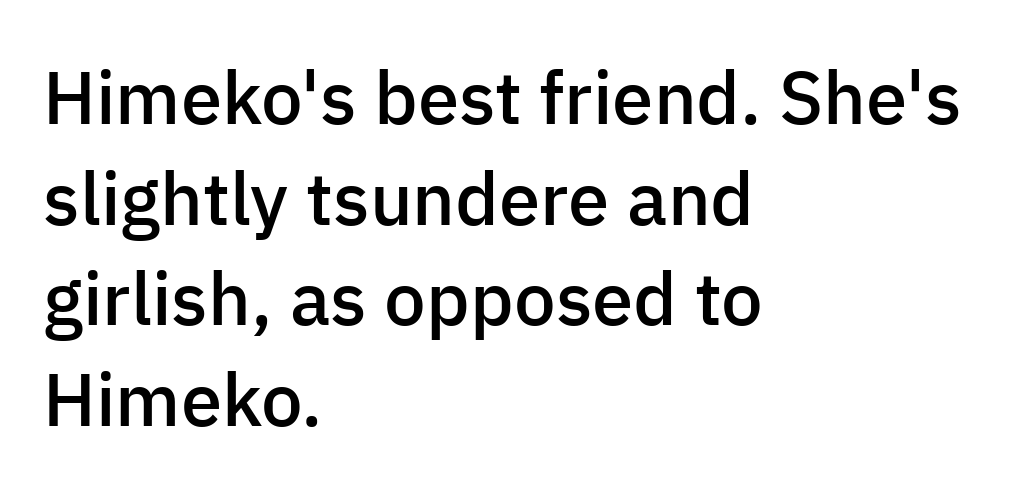
{"serif": "no", "italic": "no", "bold": "semi", "weight": "semibold", "width": "normal", "stroke_contrast": "low", "x_height": "medium", "monospaced": "no", "underline": "no", "align": "left", "line_spacing": "normal", "line_spacing_ratio": 1.36, "letter_spacing": "normal", "letter_spacing_em": 0.0, "glyph_px": 74}
